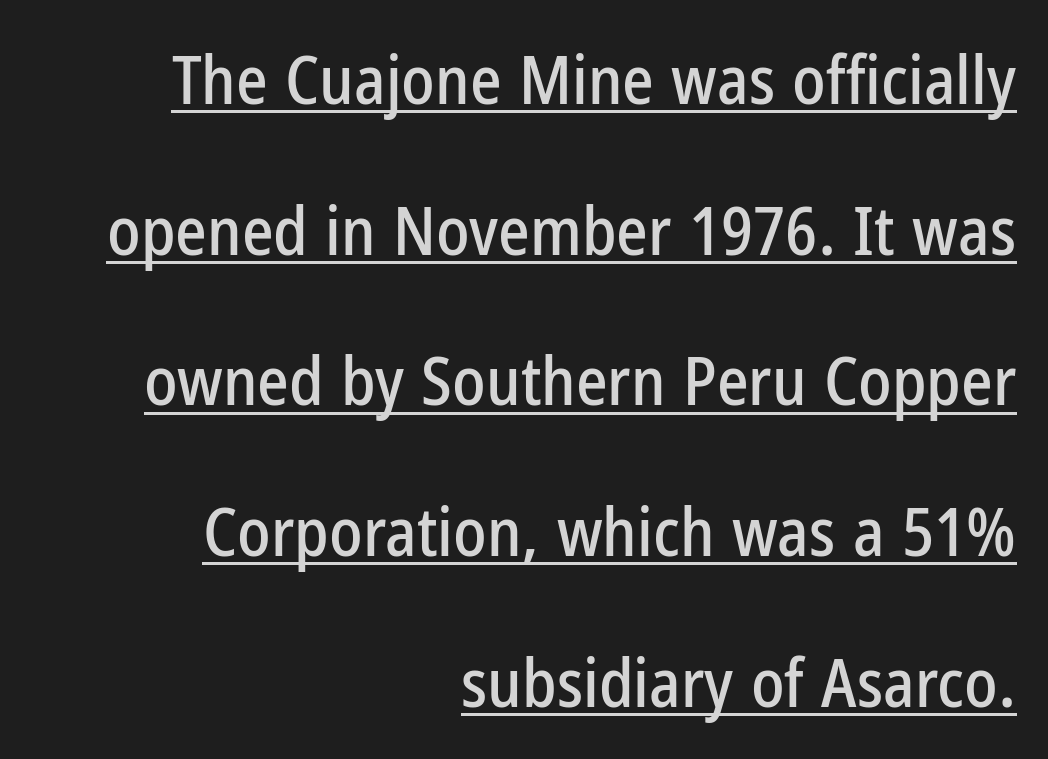
Q: Is the text italic (slanted)? A: No, it is upright.
Q: Is the typeface a serif or a sans-serif typeface? A: Sans-serif.
Q: Is the text underlined? A: Yes.
Q: How is the paragraph aligned? A: Right-aligned.
Q: Is the spacing between letters normal or unusually wide? A: Normal.
Q: Is the spacing between lines tight, normal or loose? A: Loose.
Q: Width (condensed, normal, or wide)? A: Condensed.
Q: Stroke contrast? A: Low.
Q: x-height? A: Medium.
Q: Monospaced? A: No.
